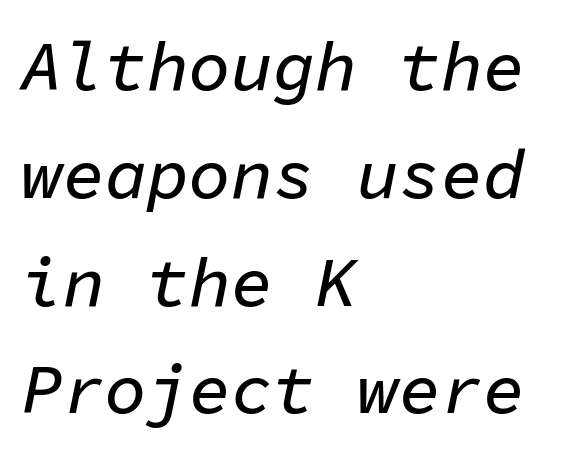
This sample has the even, mechanical cadence of fixed-width lettering. This sample is left-justified, so line endings fall wherever the words run out. The rendering applies a slant to the glyphs. Notice how descenders clear the ascenders below comfortably — that's standard leading. How are the letters spaced? Ordinarily, with no added tracking. Letters rest on an invisible, unmarked baseline.
